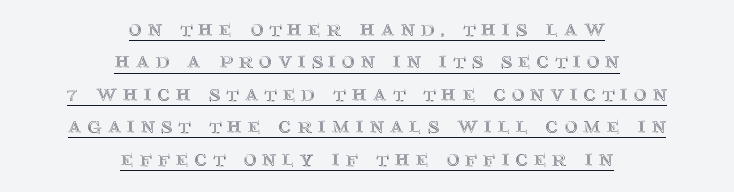
Quick note: underline on. Does the copy run flush right? No — it is centered line by line. Every stem runs plumb, perpendicular to the baseline. Students, observe: this is what conventionally led text looks like. The tracking jumps out immediately: characters are airy and widely separated.
